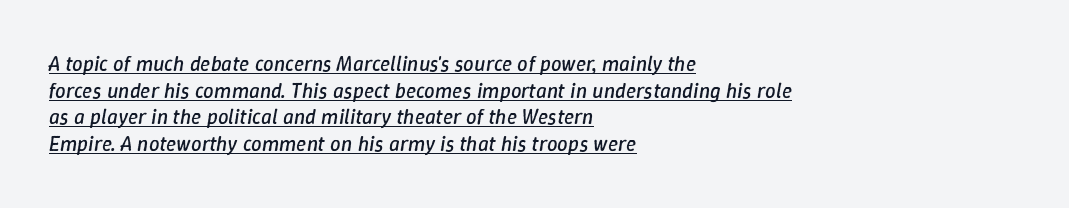
The image shows 21 px text type, italic (leaning right); set left-aligned, normal line spacing (1.27x), normal letter spacing, underlined.
